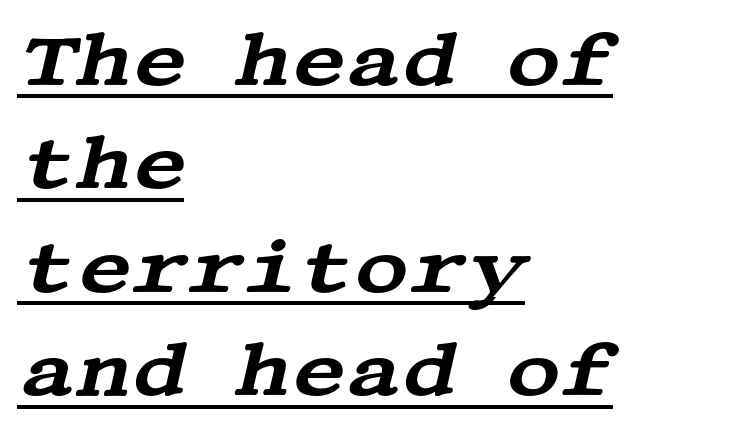
Q: Is the text italic (slanted)? A: Yes, it leans right by about 13 degrees.
Q: Is the typeface a serif or a sans-serif typeface? A: Serif.
Q: Is the text underlined? A: Yes.
Q: How is the paragraph aligned? A: Left-aligned.
Q: Is the spacing between letters normal or unusually wide? A: Normal.
Q: Is the spacing between lines tight, normal or loose? A: Normal.
Q: Width (condensed, normal, or wide)? A: Wide.
Q: Stroke contrast? A: Medium.
Q: x-height? A: Large.
